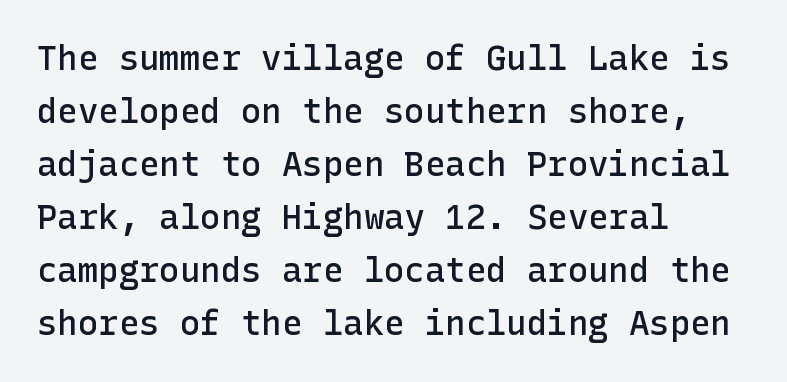
The image shows 34 px semibold sans-serif type, upright; set left-aligned, normal line spacing (1.56x), normal letter spacing, not underlined; low stroke contrast and a medium x-height.
